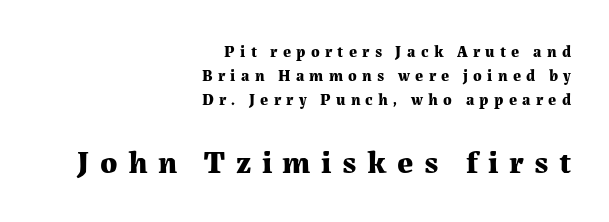
{"serif": "yes", "italic": "no", "bold": "yes", "weight": "bold", "width": "normal", "stroke_contrast": "medium", "x_height": "medium", "monospaced": "no", "underline": "no", "align": "right", "line_spacing": "normal", "line_spacing_ratio": 1.51, "letter_spacing": "wide", "letter_spacing_em": 0.33, "larger_block": "second", "size_ratio": 2.0, "glyph_px": 32}
